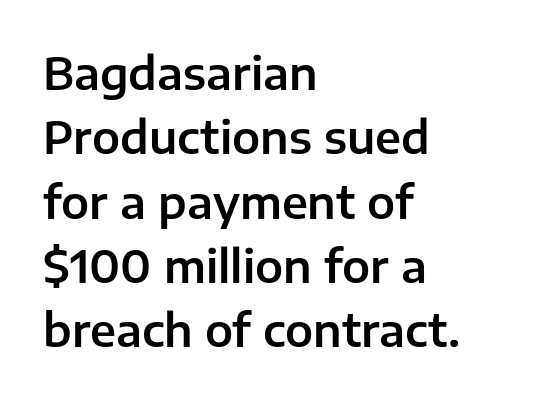
Here the designer chose a conventional face with non-uniform glyph widths. Line spacing here is normal. Check where the strokes stop: nothing finishes them off — pure sans. The tracking reads as untouched default to a designer's eye. This is the regular roman posture of the typeface.
